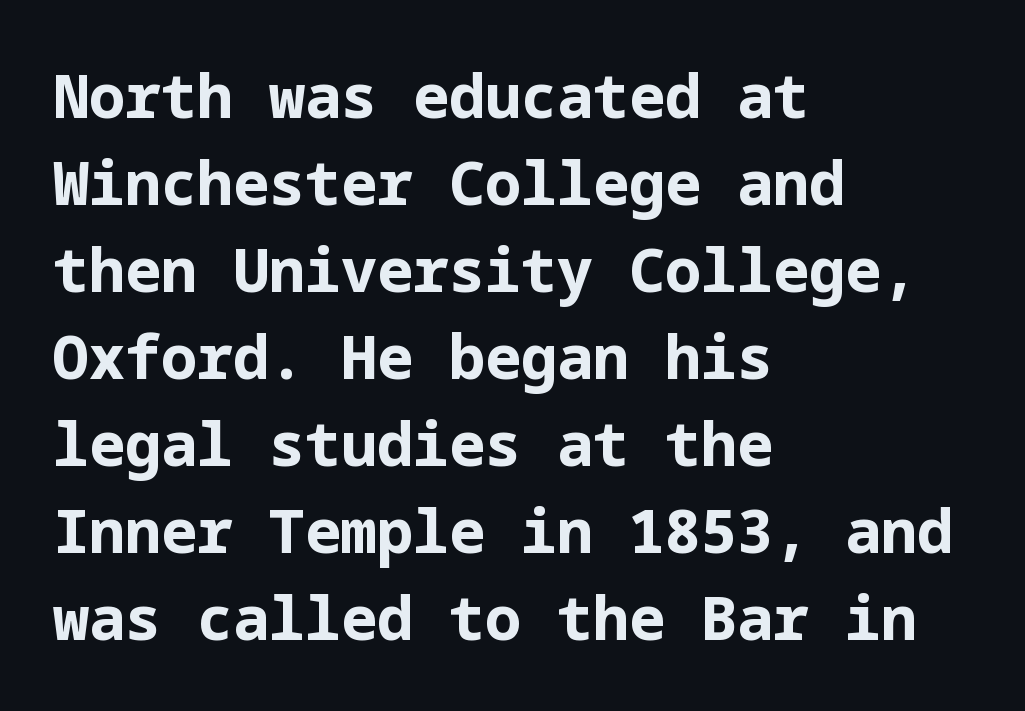
Ordinary non-slanted type is in use. The paragraph has a hard left edge and a soft right edge. The face used here is a sans, in the tradition of grotesques and geometrics. Check under the words: just untouched page.
